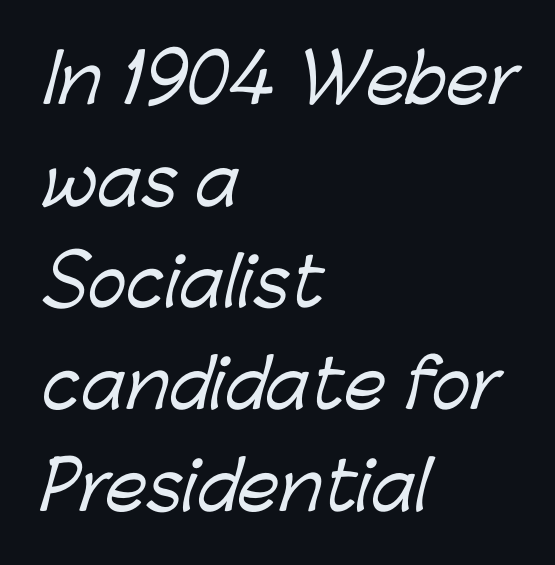
The zone under the glyphs is completely vacant. Looks like regular typesetting: each glyph gets only the width it needs. To sum up the face: it is a sans, with no serifs. The face used here is rendered with its standard letterfit. The vertical gap from one line to the next is medium. A classic flush-left, rag-right setting is used for this passage.
